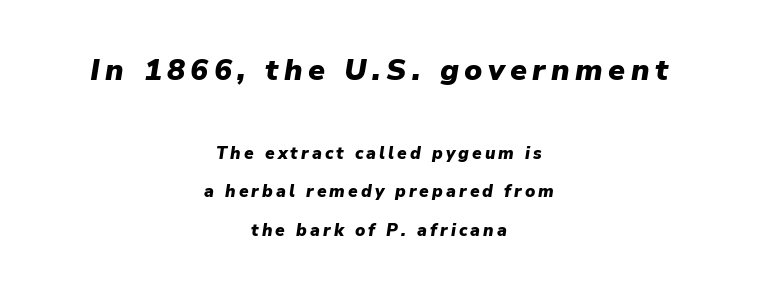
The image shows 30 px heavy type, italic (leaning right); set centered, loose line spacing (2.26x), not underlined; the first (top) block is 1.76x larger; low stroke contrast and a medium x-height.
